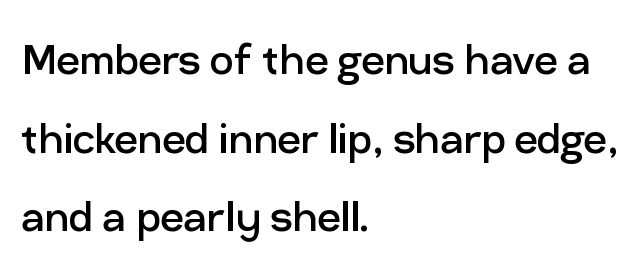
The image shows 52 px regular-weight sans-serif type, upright; set left-aligned, normal line spacing (1.51x), normal letter spacing, not underlined; low stroke contrast and a medium x-height.
